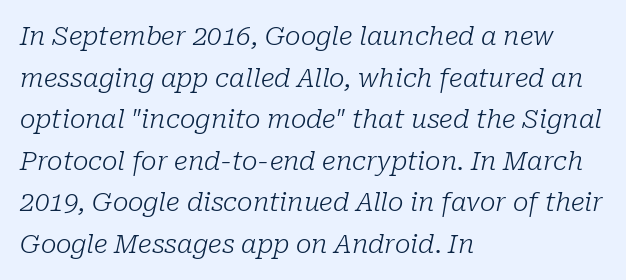
Slant detected: the letters are inclined. Letter spacing: default. The block of text has a typical density, with ordinary space between rows. No letter is thick-stroked: the sample isn't bold.
